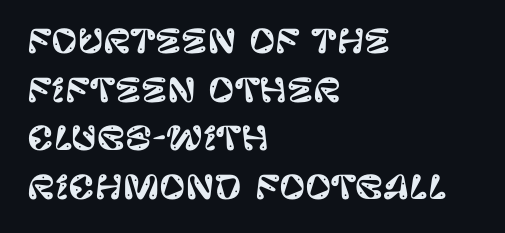
Reading down the column, the eye jumps a familiar distance to each next line. The type is set solid horizontally, with unmodified tracking. The font family rendered here belongs to the sans-serif group. The words here are not underlined. The passage shown is typed in a proportional face where columns would drift.
